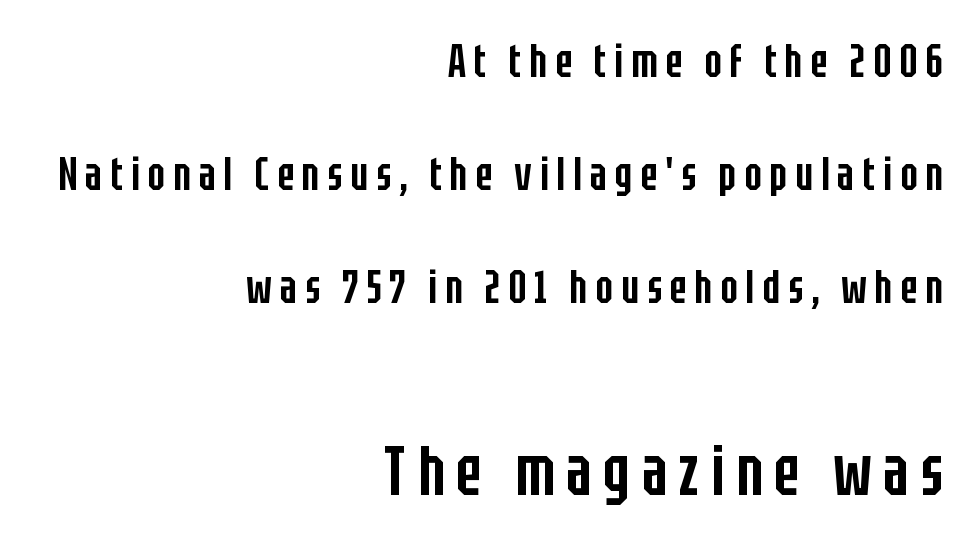
Q: Is the text bold? A: Semi-bold.
Q: Is the text italic (slanted)? A: No, it is upright.
Q: Is the typeface a serif or a sans-serif typeface? A: Sans-serif.
Q: Is the text underlined? A: No.
Q: How is the paragraph aligned? A: Right-aligned.
Q: Is the spacing between lines tight, normal or loose? A: Loose.
Q: Which block of text is set in a larger size, the first (top) or the second (bottom)? A: The second (bottom) one.
Q: Width (condensed, normal, or wide)? A: Condensed.
Q: Stroke contrast? A: Low.
Q: x-height? A: Large.
Q: Monospaced? A: No.
